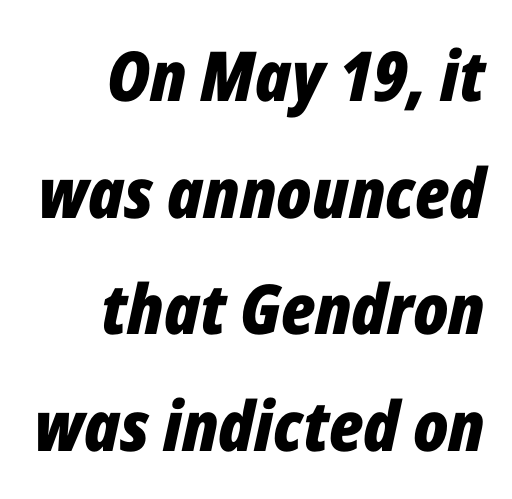
The specimen omits any rule beneath the text block's lines. Set as a true bold cut, around the 700 mark. The leading is moderate, giving the passage an even texture. The whole block is typeset with a tilt. The ragged edge is on the left, which tells us the setting is flush right. Looks like regular typesetting: each glyph gets only the width it needs.
